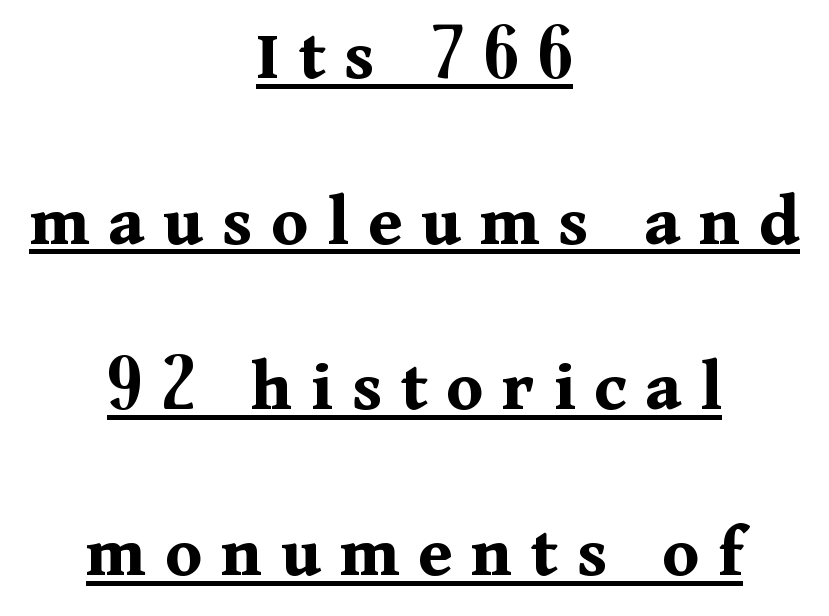
{"serif": "yes", "italic": "no", "bold": "yes", "weight": "bold", "width": "normal", "stroke_contrast": "medium", "x_height": "medium", "monospaced": "no", "underline": "yes", "align": "center", "line_spacing": "loose", "line_spacing_ratio": 2.21, "letter_spacing": "wide", "letter_spacing_em": 0.25, "glyph_px": 75}
